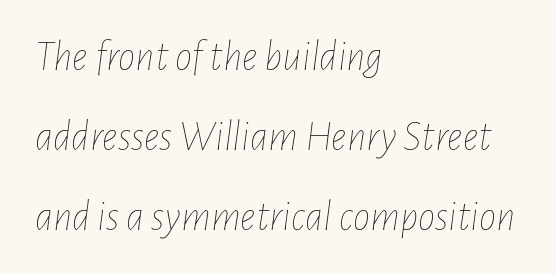
{"italic": "yes", "lean": "right", "slant_degrees": 7, "bold": "no", "weight": "thin", "width": "condensed", "stroke_contrast": "low", "x_height": "medium", "monospaced": "no", "underline": "no", "align": "left", "line_spacing_ratio": 1.86, "letter_spacing": "normal", "letter_spacing_em": 0.0, "glyph_px": 43}
